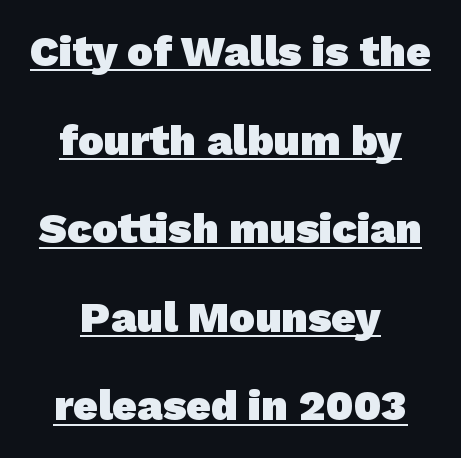
{"serif": "no", "bold": "yes", "weight": "heavy", "width": "normal", "stroke_contrast": "low", "x_height": "medium", "monospaced": "no", "underline": "yes", "align": "center", "line_spacing": "loose", "line_spacing_ratio": 2.06, "letter_spacing": "normal", "letter_spacing_em": 0.0, "glyph_px": 43}
